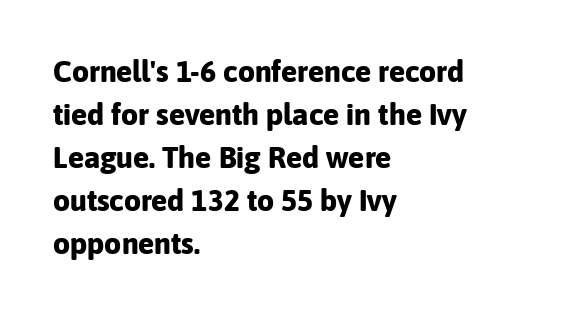
{"serif": "no", "italic": "no", "bold": "yes", "weight": "bold", "width": "normal", "stroke_contrast": "low", "x_height": "medium", "monospaced": "no", "underline": "no", "align": "left", "line_spacing": "normal", "line_spacing_ratio": 1.43, "letter_spacing": "normal", "letter_spacing_em": 0.0, "glyph_px": 30}
